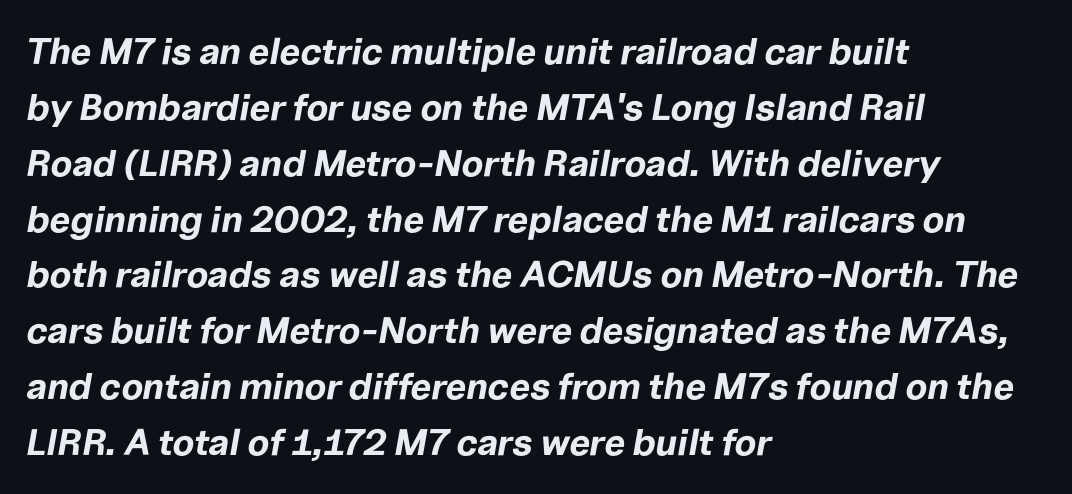
Baseline-to-baseline distance is the conventional proportion of letter height. The lines are quadded left. The passage shown is emphatically bold. The space beneath each line is pristine and unruled. Spacing verdict: proportional, widths tailored to each character. The gaps between neighbouring characters are ordinary and unremarkable.
